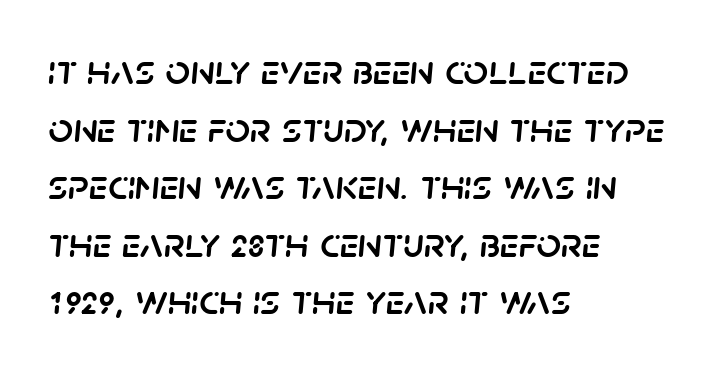
{"italic": "yes", "lean": "right", "slant_degrees": 5, "width": "normal", "stroke_contrast": "low", "x_height": "large", "monospaced": "no", "underline": "no", "align": "left", "line_spacing": "normal", "line_spacing_ratio": 1.34, "letter_spacing": "normal", "letter_spacing_em": 0.0, "glyph_px": 43}
